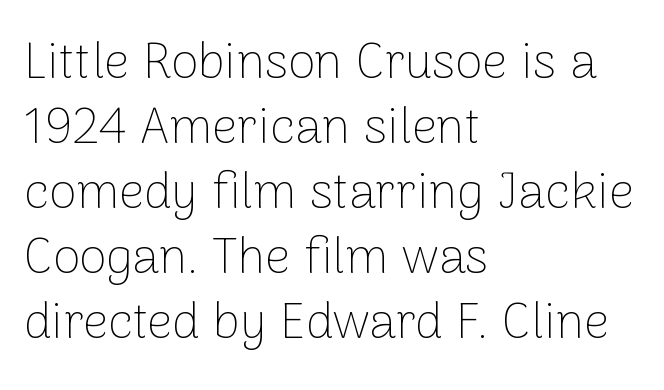
The image shows 50 px thin sans-serif type, upright; set left-aligned, normal line spacing (1.3x), normal letter spacing, not underlined; low stroke contrast and a medium x-height.
